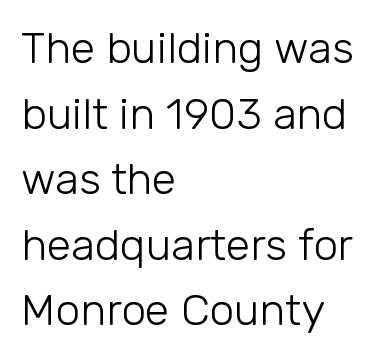
The image shows 44 px light sans-serif type, upright; set left-aligned, normal line spacing (1.49x), normal letter spacing, not underlined; low stroke contrast and a medium x-height.
